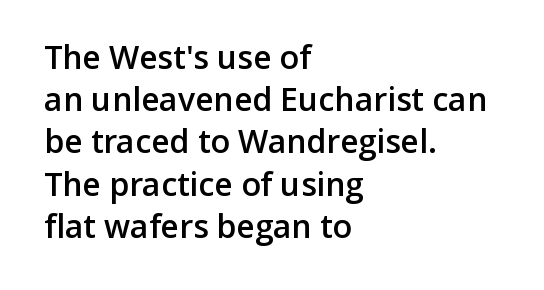
{"serif": "no", "italic": "no", "bold": "semi", "weight": "semibold", "width": "normal", "stroke_contrast": "low", "x_height": "medium", "monospaced": "no", "underline": "no", "align": "left", "line_spacing": "normal", "line_spacing_ratio": 1.32, "letter_spacing": "normal", "letter_spacing_em": 0.0, "glyph_px": 32}
